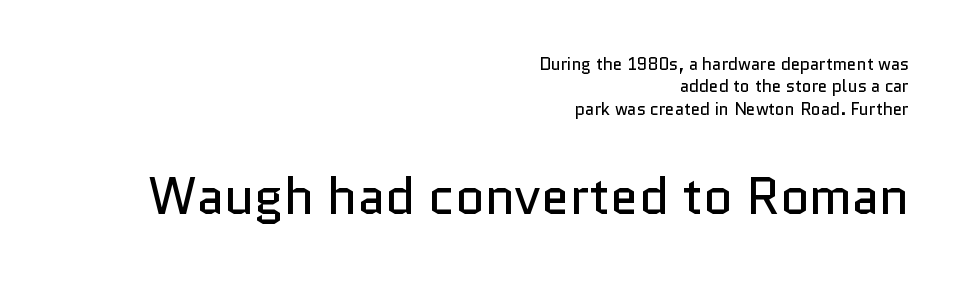
Think of a printed novel: that variable character pitch is what you see here. Each line ends at the same right margin while the left side varies. How are the letters spaced? Ordinarily, with no added tracking. Italic? Not at all — the glyphs are vertical. Rows of type keep a routine distance in the vertical direction. This is not heavy type; no bold has been used.
